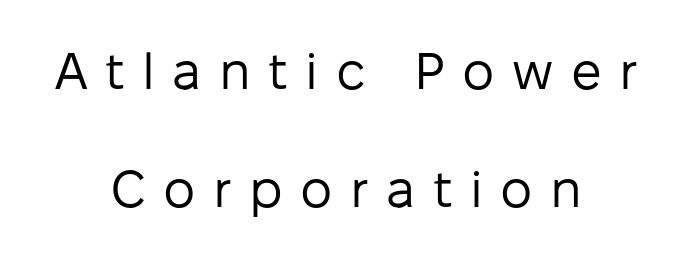
Q: Is the text bold? A: No.
Q: Is the text italic (slanted)? A: No, it is upright.
Q: Is the typeface a serif or a sans-serif typeface? A: Sans-serif.
Q: Is the text underlined? A: No.
Q: How is the paragraph aligned? A: Centered.
Q: Is the spacing between letters normal or unusually wide? A: Unusually wide.
Q: Is the spacing between lines tight, normal or loose? A: Loose.
Q: Width (condensed, normal, or wide)? A: Normal.
Q: Stroke contrast? A: Low.
Q: x-height? A: Medium.
Q: Monospaced? A: No.
